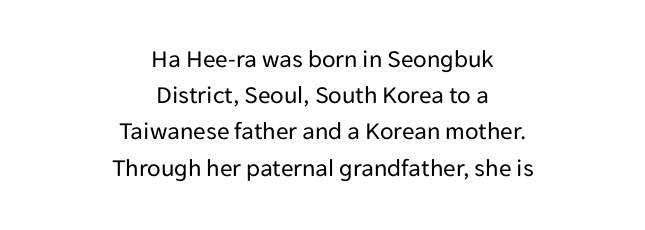
Q: Is the text bold? A: No.
Q: Is the text italic (slanted)? A: No, it is upright.
Q: Is the text underlined? A: No.
Q: How is the paragraph aligned? A: Centered.
Q: Is the spacing between letters normal or unusually wide? A: Normal.
Q: Is the spacing between lines tight, normal or loose? A: Normal.
